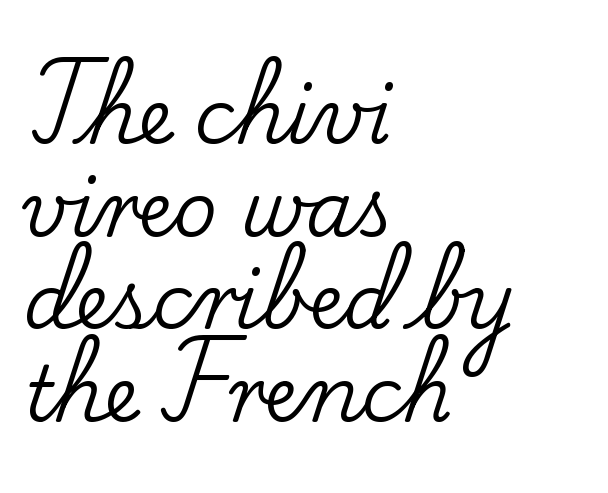
The image shows 76 px serif type; set left-aligned, line spacing 1.22x, normal letter spacing, not underlined; low stroke contrast and a small x-height.
